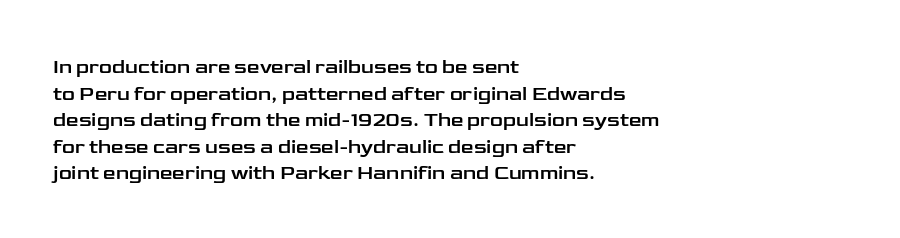
Q: Is the text italic (slanted)? A: No, it is upright.
Q: Is the text underlined? A: No.
Q: How is the paragraph aligned? A: Left-aligned.
Q: Is the spacing between letters normal or unusually wide? A: Normal.
Q: Is the spacing between lines tight, normal or loose? A: Normal.
